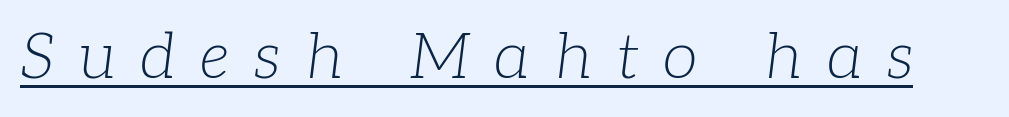
The image shows 64 px light serif type, italic (leaning right); set unusually wide letter spacing (+0.39 em), underlined; low stroke contrast and a medium x-height.
